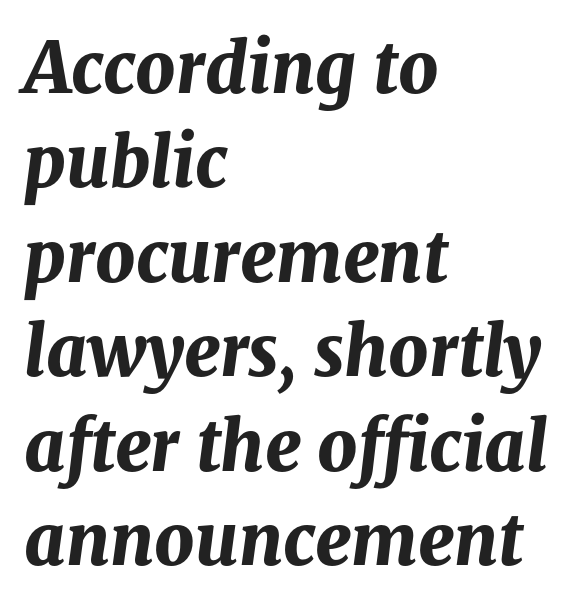
{"italic": "yes", "lean": "right", "slant_degrees": 8, "bold": "yes", "weight": "bold", "width": "normal", "stroke_contrast": "medium", "x_height": "medium", "monospaced": "no", "underline": "no", "align": "left", "line_spacing": "normal", "line_spacing_ratio": 1.35, "letter_spacing": "normal", "letter_spacing_em": 0.0, "glyph_px": 70}
